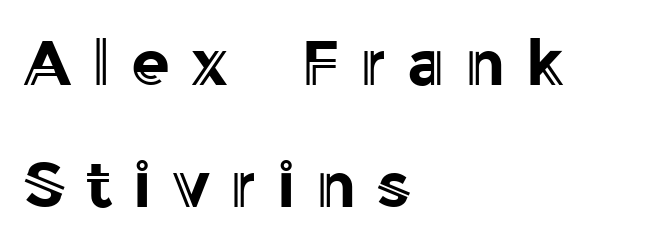
The image shows 63 px text type, upright; set left-aligned, loose line spacing (1.93x), unusually wide letter spacing (+0.33 em), not underlined; a medium x-height.
